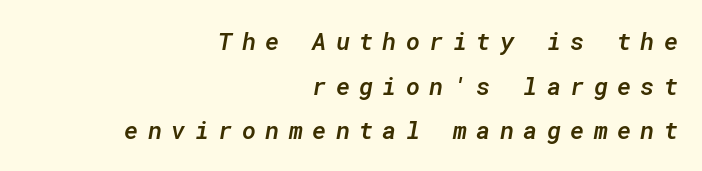
{"italic": "yes", "lean": "right", "slant_degrees": 10, "bold": "semi", "underline": "no", "align": "right", "line_spacing_ratio": 1.86, "letter_spacing": "wide", "letter_spacing_em": 0.39, "glyph_px": 24}
